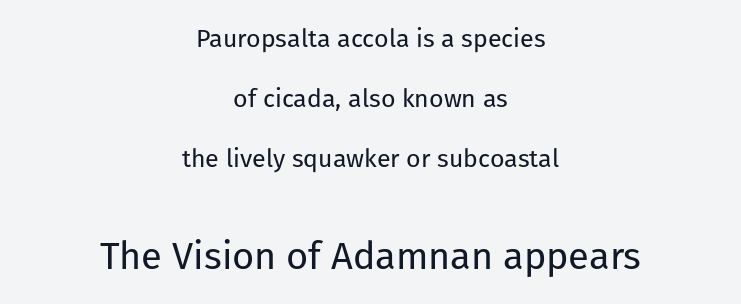
Q: Is the text bold? A: No.
Q: Is the text italic (slanted)? A: No, it is upright.
Q: Is the typeface a serif or a sans-serif typeface? A: Sans-serif.
Q: Is the text underlined? A: No.
Q: How is the paragraph aligned? A: Centered.
Q: Is the spacing between letters normal or unusually wide? A: Normal.
Q: Is the spacing between lines tight, normal or loose? A: Loose.
Q: Which block of text is set in a larger size, the first (top) or the second (bottom)? A: The second (bottom) one.
Q: Width (condensed, normal, or wide)? A: Normal.
Q: Stroke contrast? A: Low.
Q: x-height? A: Medium.
Q: Monospaced? A: No.
